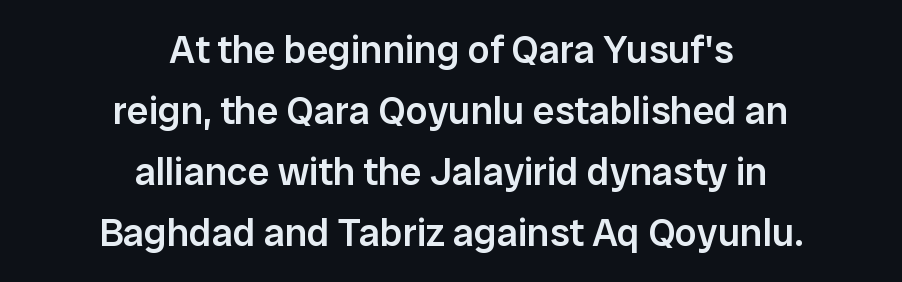
The image shows 39 px semibold sans-serif type, upright; set centered, normal line spacing (1.56x), normal letter spacing, not underlined; low stroke contrast and a medium x-height.
